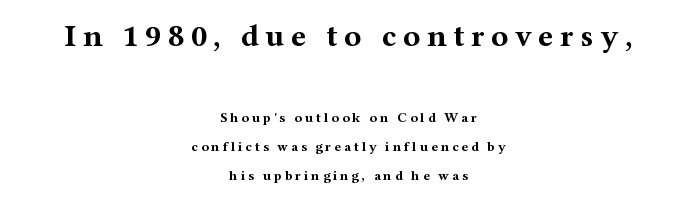
Has an underline been added? It has not. Look at the bottom of the vertical strokes: they flare into serifs here. These lines are rendered in a variable-pitch font. Bigger letters appear in the top chunk; the bottom chunk is reduced.
